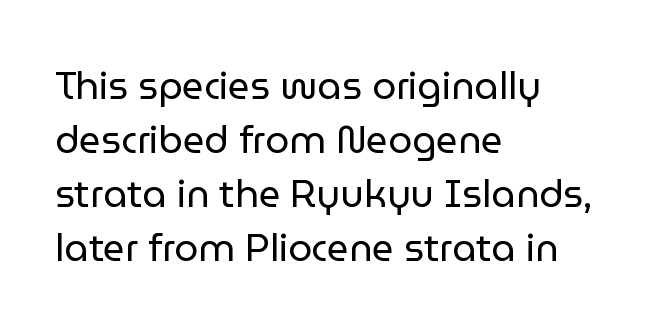
{"serif": "no", "italic": "no", "bold": "no", "weight": "regular", "width": "normal", "stroke_contrast": "low", "x_height": "medium", "monospaced": "no", "underline": "no", "align": "left", "line_spacing": "normal", "line_spacing_ratio": 1.42, "letter_spacing": "normal", "letter_spacing_em": 0.0, "glyph_px": 38}
